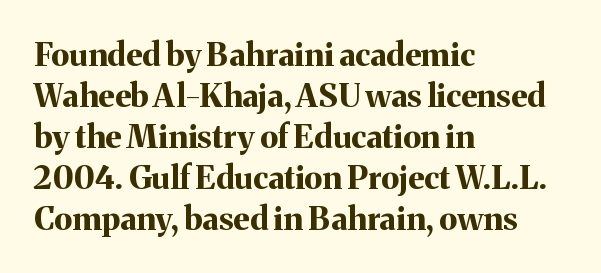
Q: Is the text bold? A: Yes.
Q: Is the text italic (slanted)? A: No, it is upright.
Q: Is the typeface a serif or a sans-serif typeface? A: Serif.
Q: Is the text underlined? A: No.
Q: How is the paragraph aligned? A: Left-aligned.
Q: Is the spacing between letters normal or unusually wide? A: Normal.
Q: Is the spacing between lines tight, normal or loose? A: Normal.
Q: Width (condensed, normal, or wide)? A: Normal.
Q: Stroke contrast? A: Medium.
Q: x-height? A: Medium.
Q: Monospaced? A: No.
